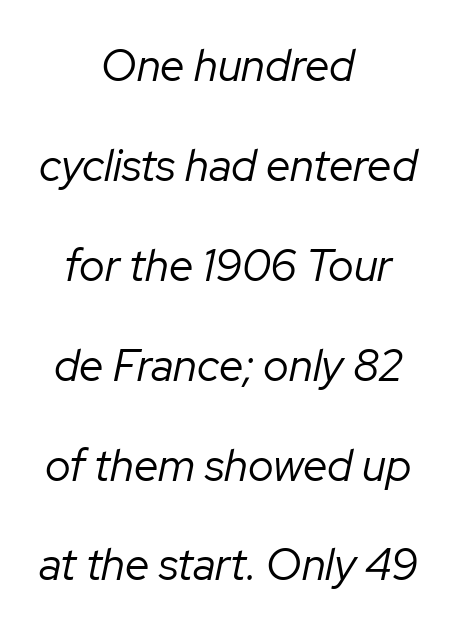
The image shows 44 px regular-weight type, italic (leaning right); set centered, loose line spacing (2.27x), normal letter spacing, not underlined; low stroke contrast and a medium x-height.
